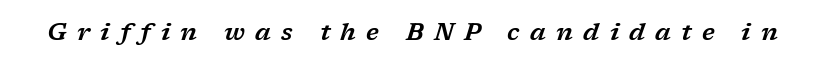
Words float on clear page, feet unadorned. Letter spacing: wide. The glyphs look as if they've been sheared to an angle.
